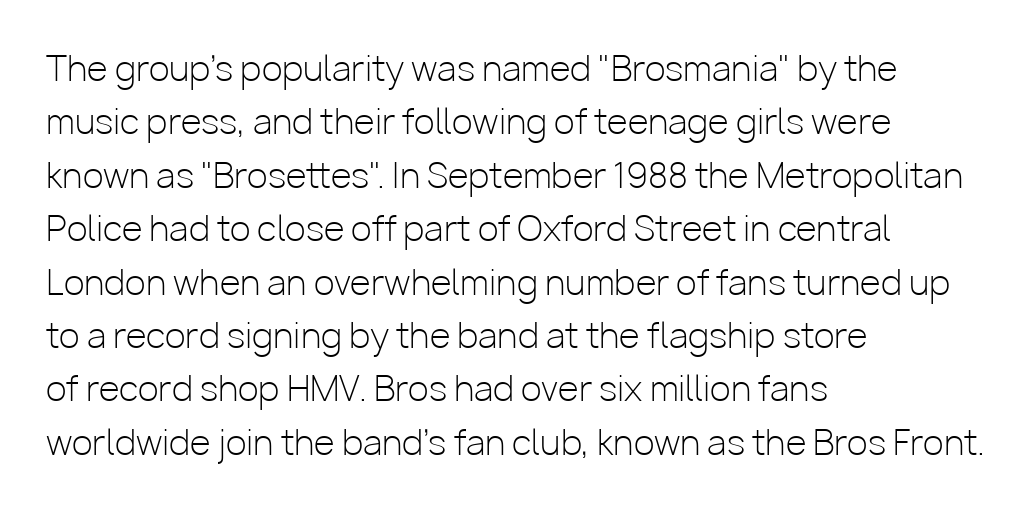
The image shows 34 px light sans-serif type, upright; set left-aligned, normal line spacing (1.57x), normal letter spacing, not underlined; low stroke contrast and a medium x-height.
